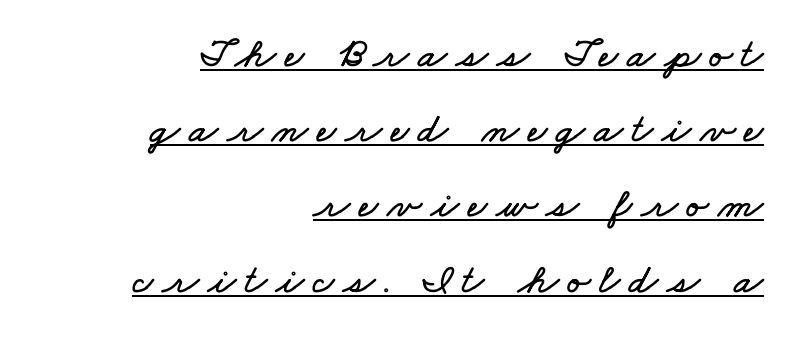
{"width": "wide", "stroke_contrast": "low", "x_height": "small", "monospaced": "no", "underline": "yes", "align": "right", "line_spacing_ratio": 1.79, "letter_spacing": "wide", "letter_spacing_em": 0.21, "glyph_px": 42}
